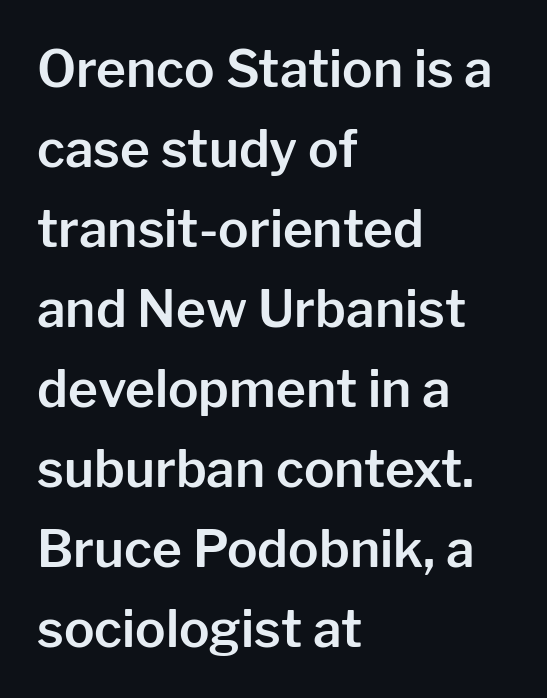
{"serif": "no", "italic": "no", "width": "normal", "stroke_contrast": "low", "x_height": "medium", "monospaced": "no", "underline": "no", "align": "left", "line_spacing": "normal", "line_spacing_ratio": 1.57, "letter_spacing": "normal", "letter_spacing_em": 0.0, "glyph_px": 51}
